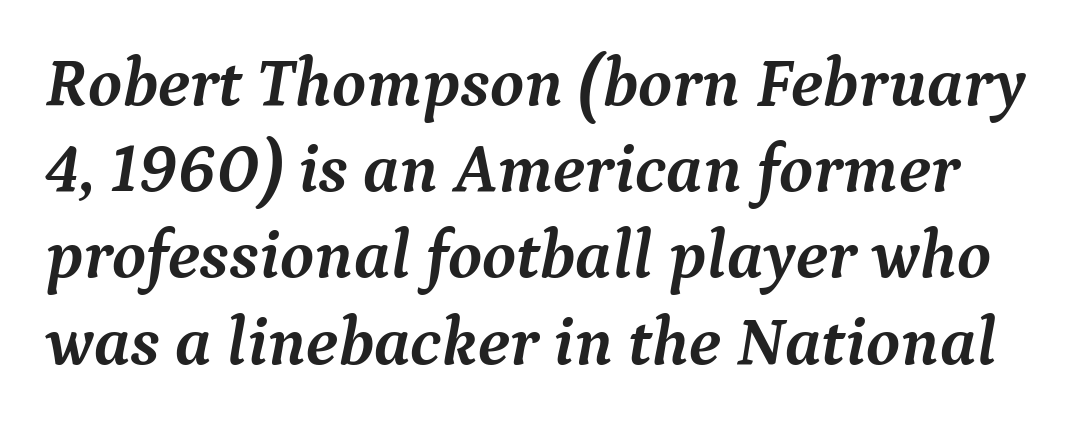
Q: Is the text bold? A: Yes.
Q: Is the text italic (slanted)? A: Yes, it leans right by about 9 degrees.
Q: Is the typeface a serif or a sans-serif typeface? A: Serif.
Q: Is the text underlined? A: No.
Q: Is the spacing between letters normal or unusually wide? A: Normal.
Q: Is the spacing between lines tight, normal or loose? A: Normal.
Q: Width (condensed, normal, or wide)? A: Normal.
Q: Stroke contrast? A: Medium.
Q: x-height? A: Medium.
Q: Monospaced? A: No.
